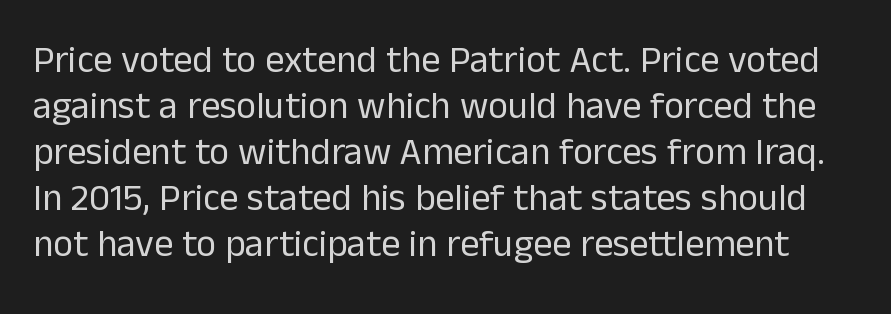
The image shows 38 px regular-weight sans-serif type, upright; set line spacing 1.21x, normal letter spacing, not underlined; low stroke contrast and a medium x-height.
